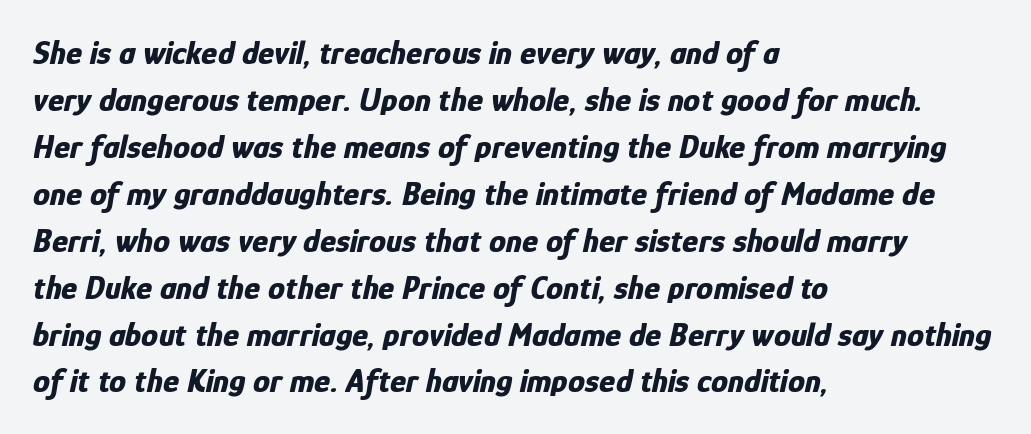
Q: Is the text bold? A: Yes.
Q: Is the text italic (slanted)? A: Yes, it leans right by about 12 degrees.
Q: Is the text underlined? A: No.
Q: How is the paragraph aligned? A: Left-aligned.
Q: Is the spacing between letters normal or unusually wide? A: Normal.
Q: Is the spacing between lines tight, normal or loose? A: Normal.
Q: Width (condensed, normal, or wide)? A: Condensed.
Q: Stroke contrast? A: Low.
Q: x-height? A: Medium.
Q: Monospaced? A: No.
